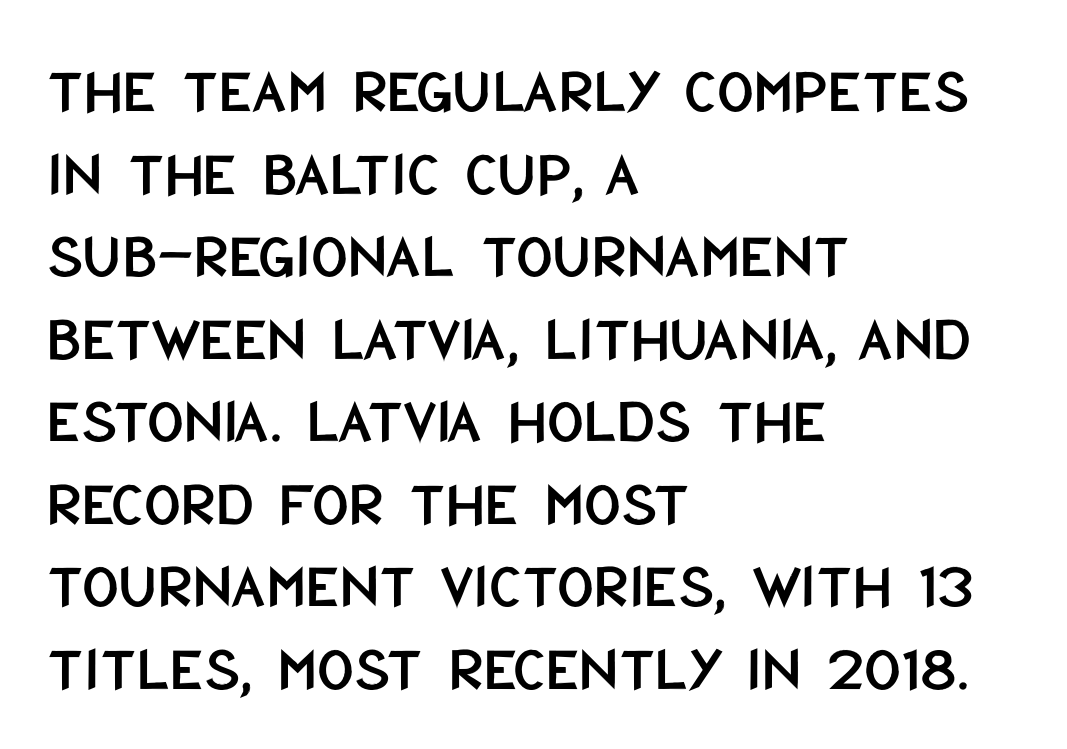
The compositor pushed each line to the left boundary. Vertically, the passage feels balanced, rows spaced as you'd expect. The specimen omits any rule beneath the text block's lines. A roman cut, with each character standing at attention.
